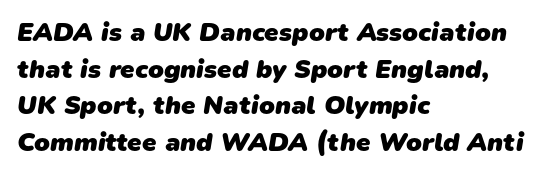
Q: Is the text bold? A: Yes.
Q: Is the text underlined? A: No.
Q: How is the paragraph aligned? A: Left-aligned.
Q: Is the spacing between letters normal or unusually wide? A: Normal.
Q: Is the spacing between lines tight, normal or loose? A: Normal.
